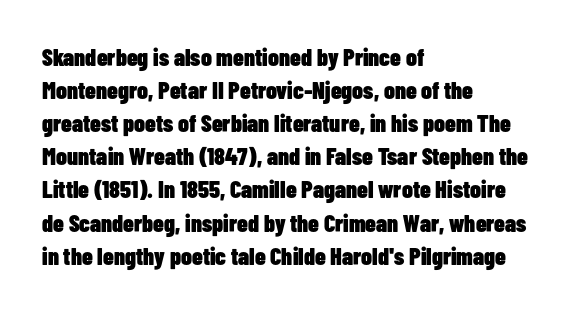
{"italic": "no", "bold": "yes", "underline": "no", "align": "left", "line_spacing": "normal", "line_spacing_ratio": 1.38, "letter_spacing": "normal", "letter_spacing_em": 0.0, "glyph_px": 24}
